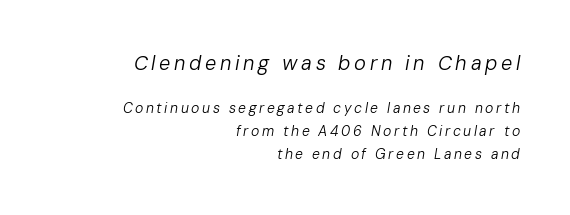
Rendered with sloped, italic letterforms. Honestly, the row spacing looks completely unremarkable. Whoever set this made the first block the dominant, larger element. Which margin do the lines hug? The right one — the left edge is uneven. Ink coverage per letter is moderate at most.
